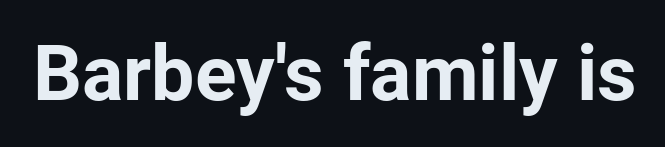
{"serif": "no", "italic": "no", "bold": "yes", "weight": "bold", "width": "normal", "stroke_contrast": "low", "x_height": "medium", "monospaced": "no", "underline": "no", "letter_spacing": "normal", "letter_spacing_em": 0.0, "glyph_px": 77}
